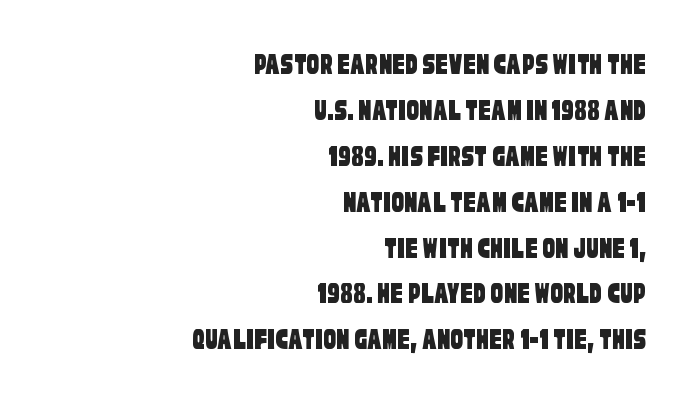
Q: Is the typeface a serif or a sans-serif typeface? A: Sans-serif.
Q: Is the text underlined? A: No.
Q: How is the paragraph aligned? A: Right-aligned.
Q: Is the spacing between letters normal or unusually wide? A: Normal.
Q: Is the spacing between lines tight, normal or loose? A: Normal.
Q: Width (condensed, normal, or wide)? A: Condensed.
Q: Stroke contrast? A: Low.
Q: x-height? A: Large.
Q: Monospaced? A: No.
